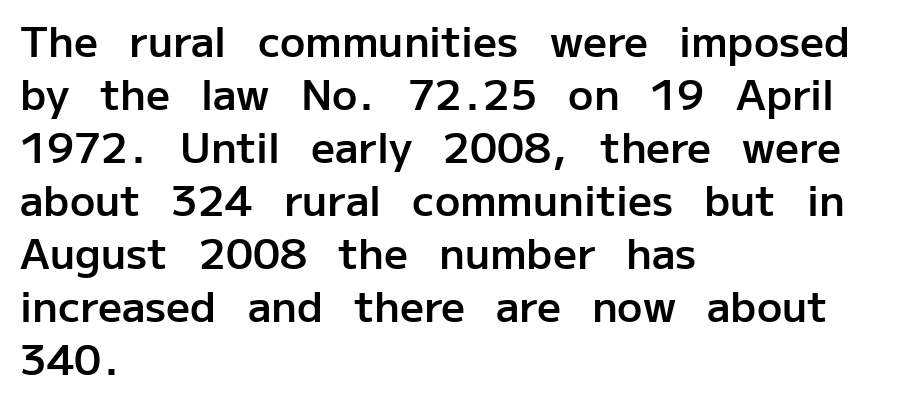
The image shows 42 px semibold sans-serif type, upright; set left-aligned, normal line spacing (1.26x), normal letter spacing, not underlined; low stroke contrast and a medium x-height.
